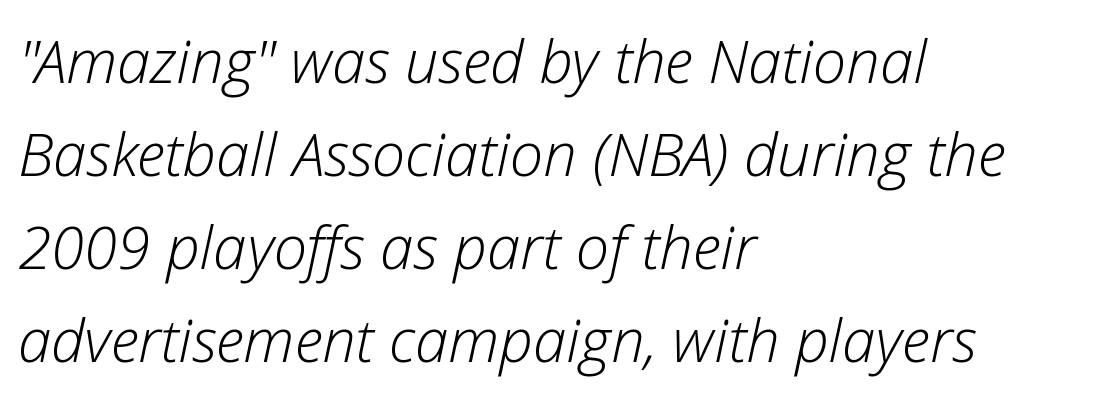
{"italic": "yes", "lean": "right", "slant_degrees": 12, "bold": "no", "weight": "light", "width": "normal", "stroke_contrast": "low", "x_height": "medium", "monospaced": "no", "underline": "no", "align": "left", "line_spacing": "normal", "line_spacing_ratio": 1.55, "letter_spacing": "normal", "letter_spacing_em": 0.0, "glyph_px": 60}
